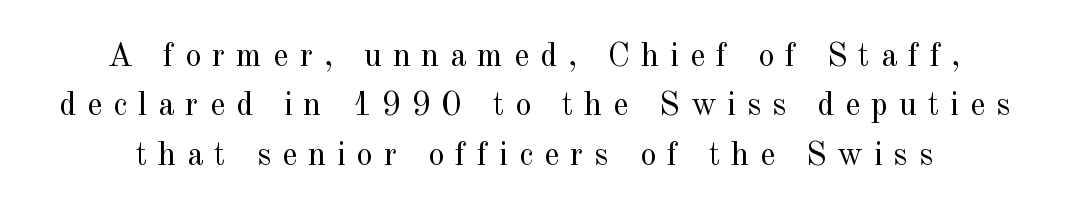
{"serif": "yes", "italic": "no", "bold": "no", "weight": "regular", "width": "normal", "x_height": "small", "monospaced": "no", "underline": "no", "line_spacing": "normal", "line_spacing_ratio": 1.5, "letter_spacing": "wide", "letter_spacing_em": 0.33, "glyph_px": 33}
